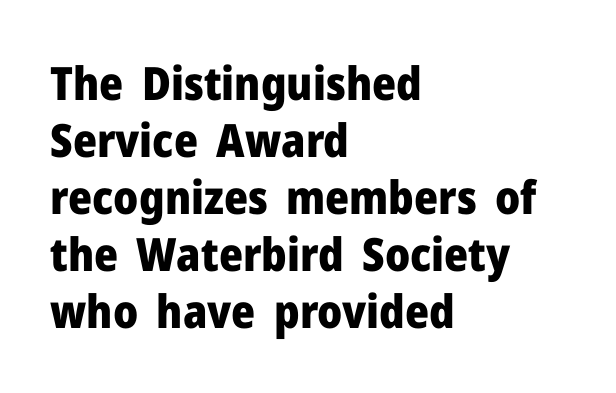
{"serif": "no", "italic": "no", "bold": "yes", "weight": "heavy", "width": "normal", "stroke_contrast": "low", "x_height": "medium", "monospaced": "no", "underline": "no", "align": "left", "line_spacing_ratio": 1.24, "letter_spacing": "normal", "letter_spacing_em": 0.0, "glyph_px": 46}
